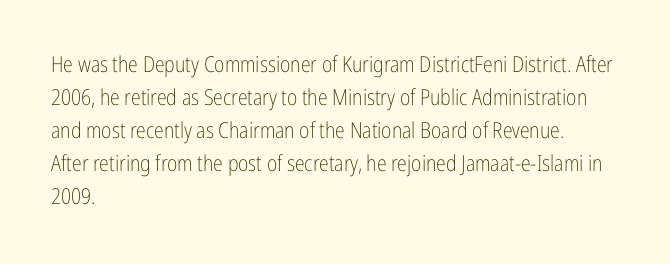
In terms of leading, this rendering sits right in the middle. Quick note: not italic, upright. Stems here are at most as thick as an everyday book face. Letter spacing: default.
